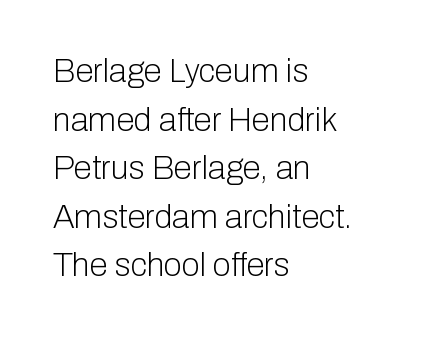
The image shows 33 px light sans-serif type, upright; set left-aligned, normal line spacing (1.47x), normal letter spacing, not underlined; low stroke contrast and a medium x-height.
